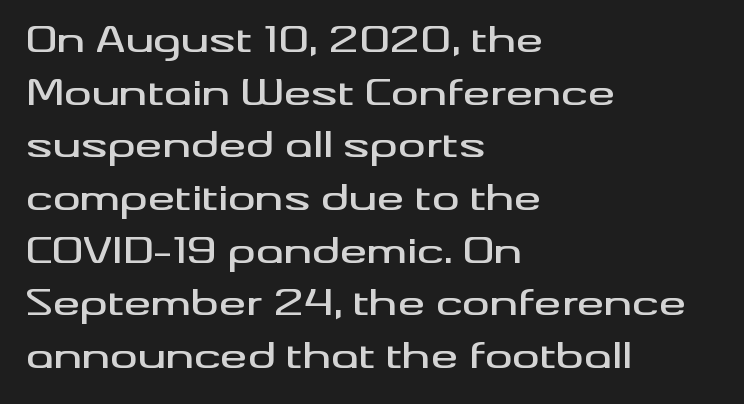
{"serif": "no", "italic": "no", "width": "wide", "stroke_contrast": "medium", "x_height": "small", "monospaced": "no", "underline": "no", "align": "left", "line_spacing": "normal", "line_spacing_ratio": 1.55, "letter_spacing": "normal", "letter_spacing_em": 0.0, "glyph_px": 34}
